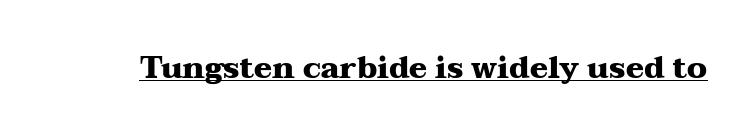
No extra tracking has been applied to these lines. The passage shown is emphatically bold. Font category for this specimen: serif. The words here are underlined.
